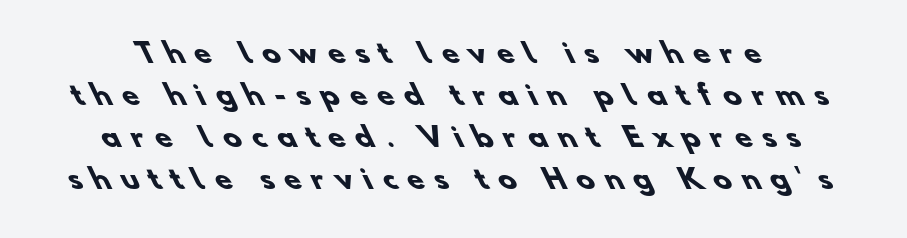
{"bold": "yes", "underline": "no", "align": "center", "line_spacing": "normal", "line_spacing_ratio": 1.56, "letter_spacing": "wide", "letter_spacing_em": 0.4, "glyph_px": 27}
